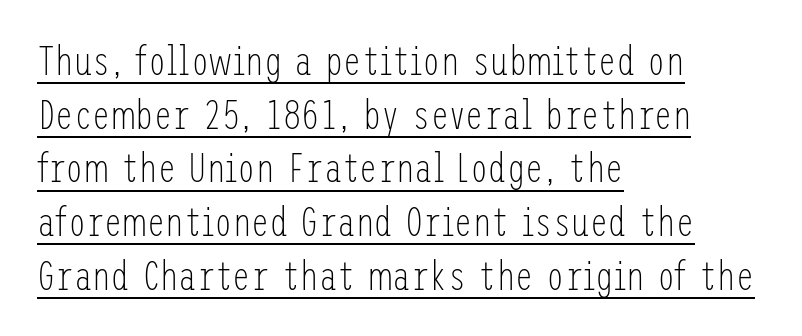
Vertical strokes here are truly vertical. Vertically, the passage feels balanced, rows spaced as you'd expect. Each line starts at the same left margin while the right side varies. How are the letters spaced? Ordinarily, with no added tracking. Each letter's strokes conclude bluntly, with no projecting serifs.
